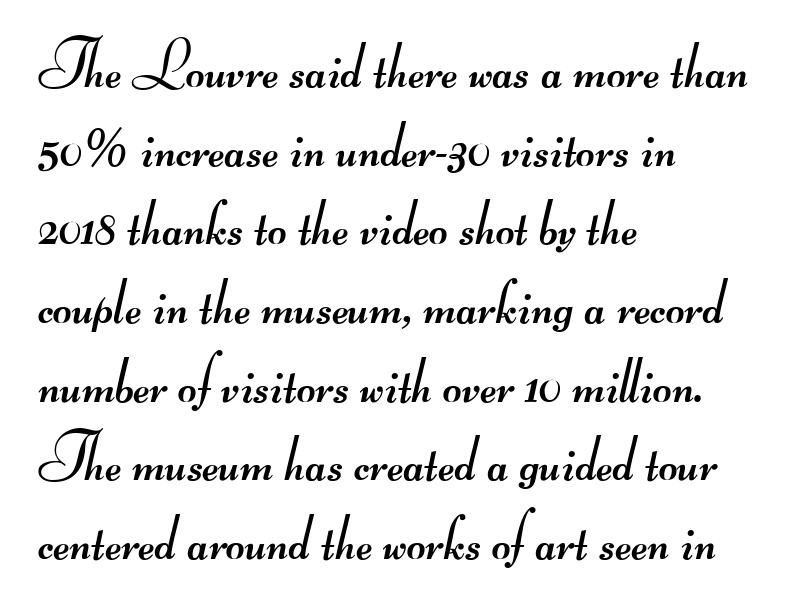
The image shows 65 px regular-weight, wide sans-serif type; set left-aligned, line spacing 1.21x, normal letter spacing, not underlined; medium stroke contrast.
